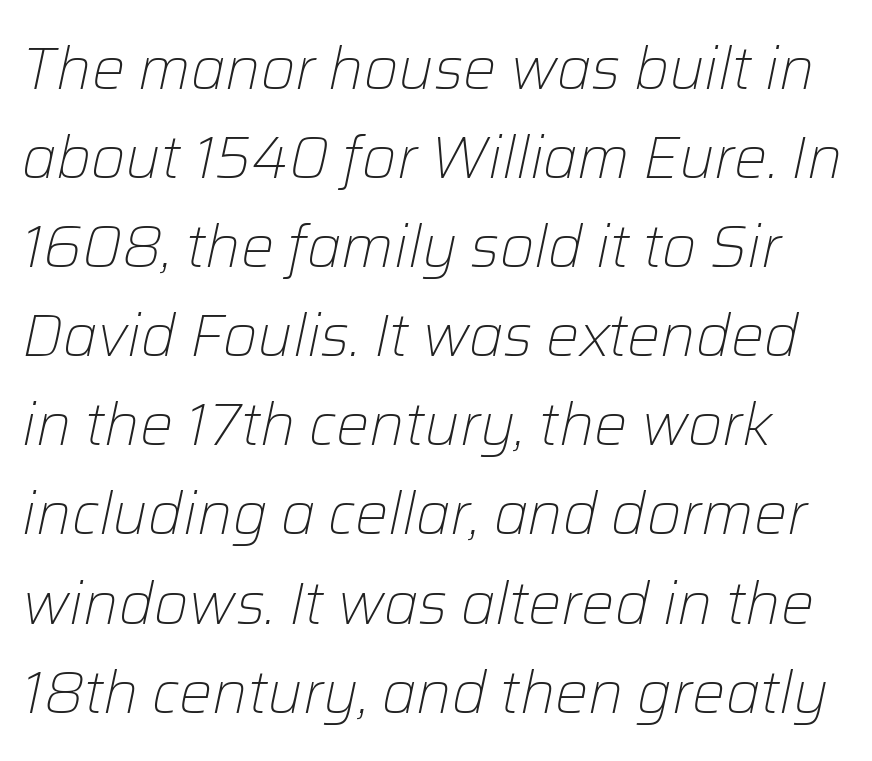
Q: Is the text bold? A: No.
Q: Is the text italic (slanted)? A: Yes, it leans right by about 12 degrees.
Q: Is the text underlined? A: No.
Q: Is the spacing between letters normal or unusually wide? A: Normal.
Q: Is the spacing between lines tight, normal or loose? A: Normal.
Q: Width (condensed, normal, or wide)? A: Normal.
Q: Stroke contrast? A: Low.
Q: x-height? A: Medium.
Q: Monospaced? A: No.
